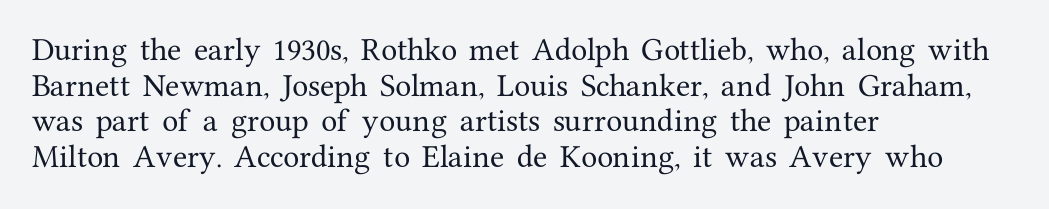
The image shows 26 px text type, upright; set left-aligned, normal line spacing (1.37x), normal letter spacing, not underlined.
